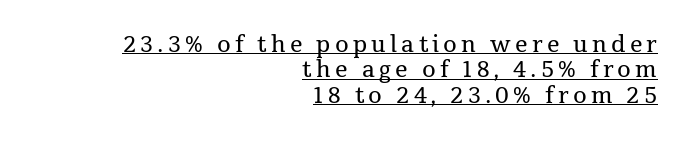
The image shows 22 px text type, upright; set right-aligned, tight line spacing (1.15x), underlined.
